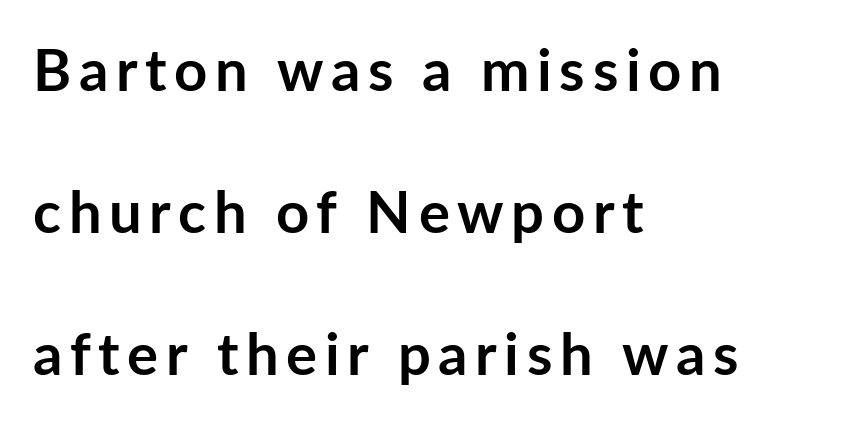
The image shows 58 px semibold sans-serif type, upright; set left-aligned, loose line spacing (2.45x), not underlined; low stroke contrast and a medium x-height.
